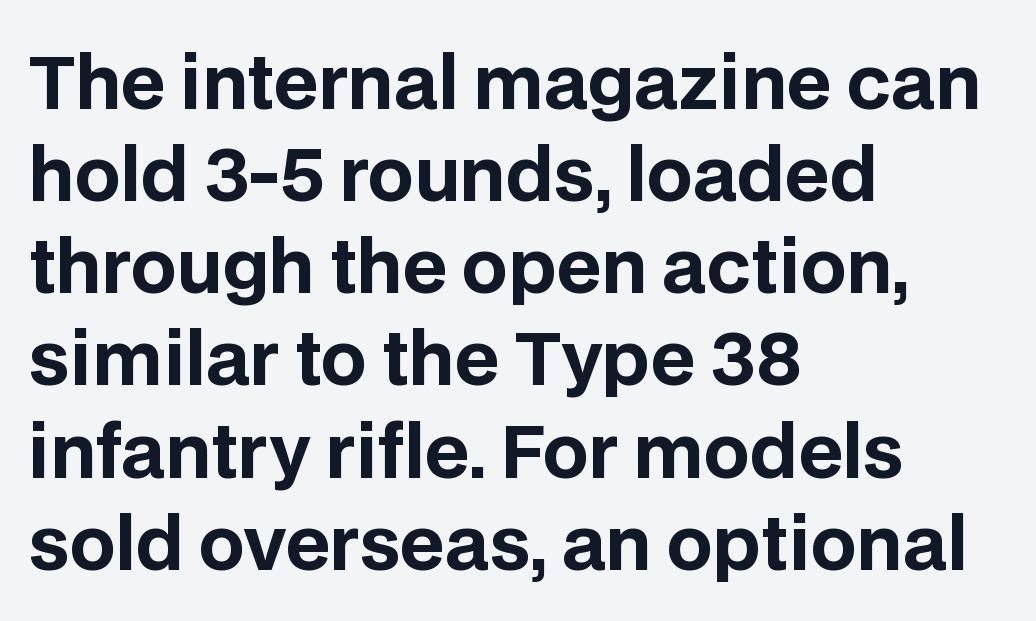
Q: Is the text bold? A: Yes.
Q: Is the text italic (slanted)? A: No, it is upright.
Q: Is the typeface a serif or a sans-serif typeface? A: Sans-serif.
Q: Is the text underlined? A: No.
Q: How is the paragraph aligned? A: Left-aligned.
Q: Is the spacing between letters normal or unusually wide? A: Normal.
Q: Is the spacing between lines tight, normal or loose? A: Normal.
Q: Width (condensed, normal, or wide)? A: Normal.
Q: Stroke contrast? A: Low.
Q: x-height? A: Large.
Q: Monospaced? A: No.
